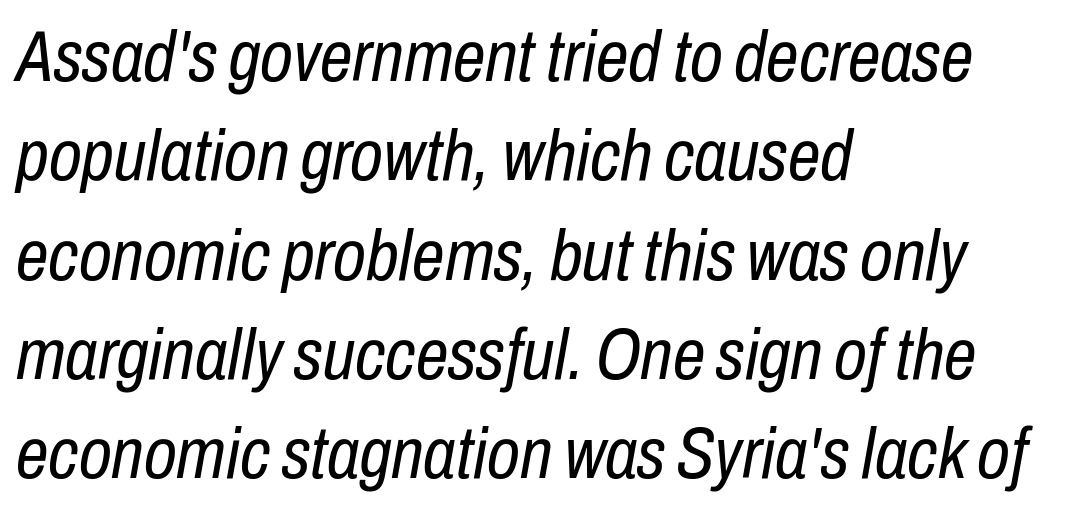
Q: Is the text bold? A: No.
Q: Is the text italic (slanted)? A: Yes, it leans right by about 10 degrees.
Q: Is the text underlined? A: No.
Q: How is the paragraph aligned? A: Left-aligned.
Q: Is the spacing between letters normal or unusually wide? A: Normal.
Q: Is the spacing between lines tight, normal or loose? A: Normal.
Q: Width (condensed, normal, or wide)? A: Condensed.
Q: Stroke contrast? A: Low.
Q: x-height? A: Medium.
Q: Monospaced? A: No.
